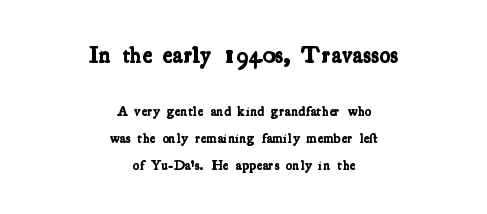
Q: Is the text bold? A: Yes.
Q: Is the text underlined? A: No.
Q: How is the paragraph aligned? A: Centered.
Q: Is the spacing between letters normal or unusually wide? A: Normal.
Q: Is the spacing between lines tight, normal or loose? A: Loose.
Q: Which block of text is set in a larger size, the first (top) or the second (bottom)? A: The first (top) one.
